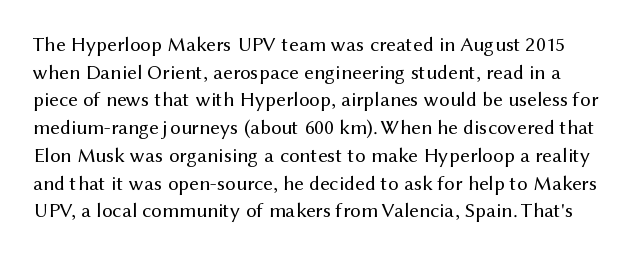
The image shows 21 px text type, upright; set normal line spacing (1.32x), normal letter spacing, not underlined.
